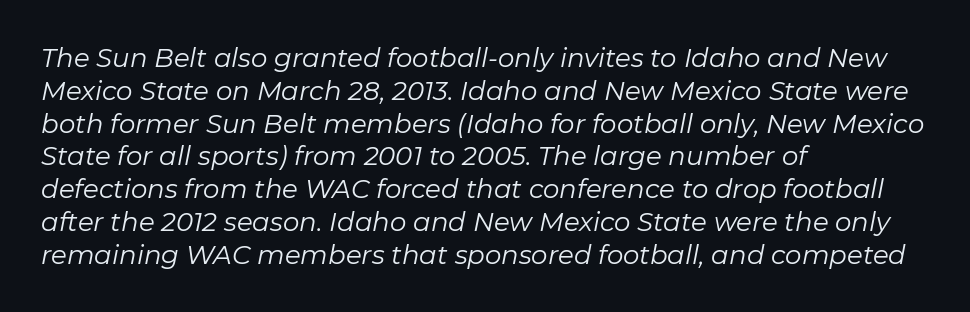
{"italic": "yes", "lean": "right", "slant_degrees": 11, "bold": "no", "underline": "no", "align": "left", "line_spacing": "normal", "line_spacing_ratio": 1.26, "letter_spacing": "normal", "letter_spacing_em": 0.0, "glyph_px": 26}
